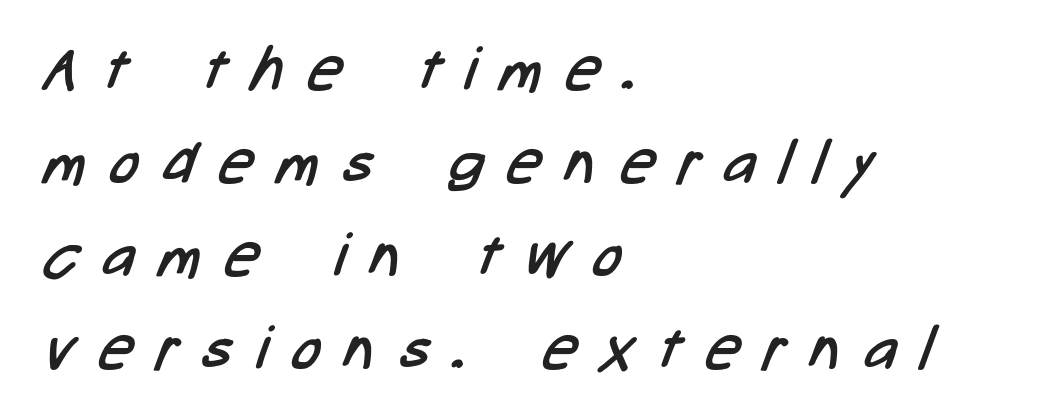
{"serif": "no", "bold": "no", "weight": "regular", "width": "condensed", "stroke_contrast": "low", "x_height": "medium", "monospaced": "no", "underline": "no", "align": "left", "line_spacing": "normal", "line_spacing_ratio": 1.55, "letter_spacing": "wide", "letter_spacing_em": 0.41, "glyph_px": 60}
